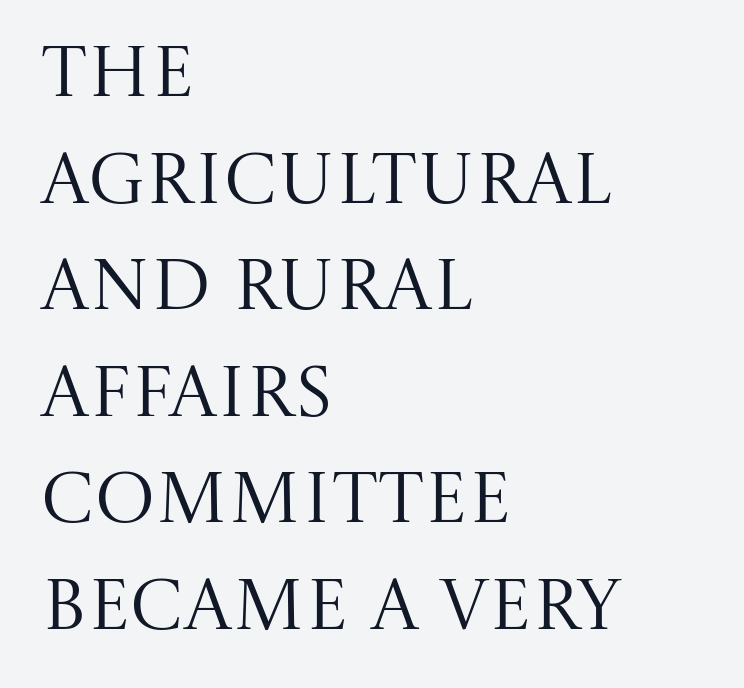
Q: Is the text bold? A: No.
Q: Is the text italic (slanted)? A: No, it is upright.
Q: Is the typeface a serif or a sans-serif typeface? A: Serif.
Q: Is the text underlined? A: No.
Q: How is the paragraph aligned? A: Left-aligned.
Q: Is the spacing between letters normal or unusually wide? A: Normal.
Q: Is the spacing between lines tight, normal or loose? A: Normal.
Q: Width (condensed, normal, or wide)? A: Normal.
Q: Stroke contrast? A: Medium.
Q: x-height? A: Large.
Q: Monospaced? A: No.
